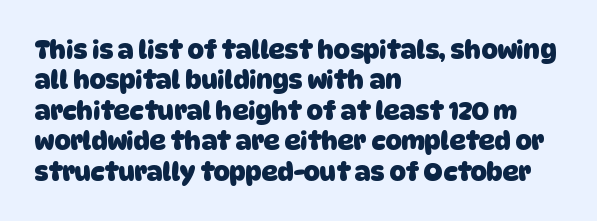
The image shows 25 px bold type; set left-aligned, line spacing 1.22x, normal letter spacing, not underlined.
